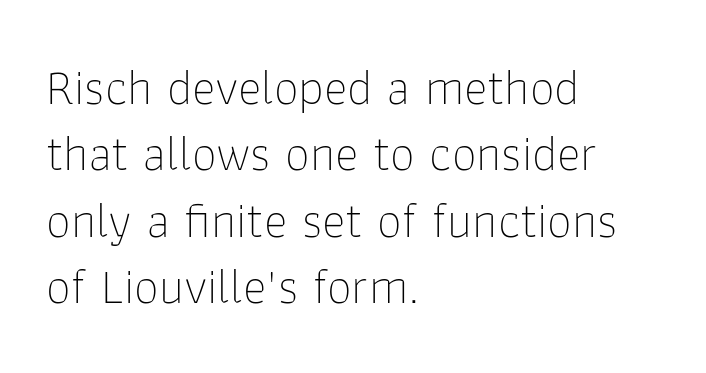
{"serif": "no", "italic": "no", "bold": "no", "weight": "thin", "width": "normal", "stroke_contrast": "low", "x_height": "medium", "monospaced": "no", "underline": "no", "align": "left", "line_spacing": "normal", "line_spacing_ratio": 1.33, "letter_spacing": "normal", "letter_spacing_em": 0.0, "glyph_px": 50}
